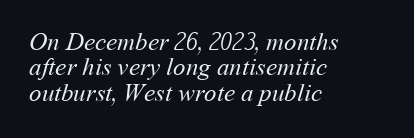
{"bold": "no", "underline": "no", "align": "left", "line_spacing": "tight", "line_spacing_ratio": 1.02, "letter_spacing": "normal", "letter_spacing_em": 0.0, "glyph_px": 25}
